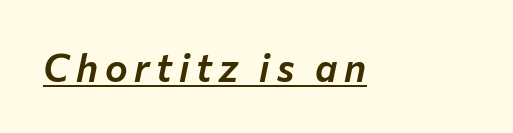
Q: Is the text italic (slanted)? A: Yes, it leans right by about 12 degrees.
Q: Is the text underlined? A: Yes.
Q: Width (condensed, normal, or wide)? A: Normal.
Q: Stroke contrast? A: Low.
Q: x-height? A: Medium.
Q: Monospaced? A: No.
